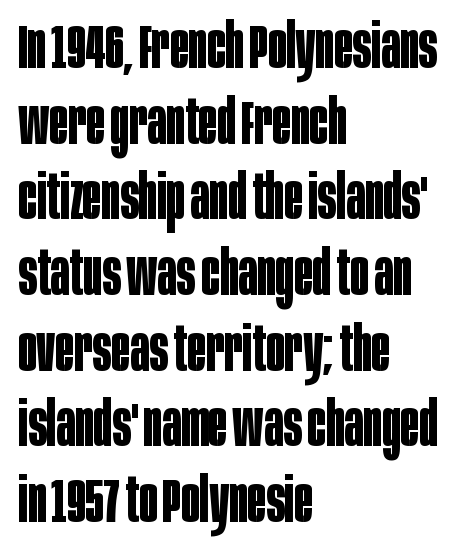
{"serif": "no", "italic": "no", "bold": "yes", "weight": "bold", "width": "condensed", "stroke_contrast": "low", "x_height": "large", "monospaced": "no", "underline": "no", "align": "left", "line_spacing_ratio": 1.22, "letter_spacing": "normal", "letter_spacing_em": 0.0, "glyph_px": 62}
